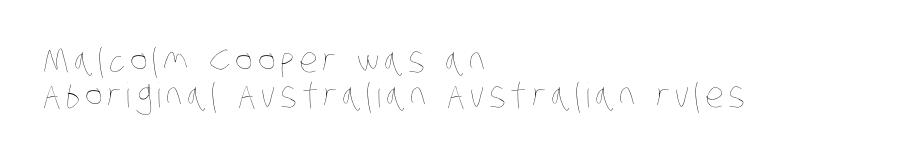
Descenders hang freely into open space. The face used here is proportionally spaced, like ordinary book or web type. Is the stroke heavy? The answer is a plain regular-or-lighter. One glance says dense: line gaps are narrower than usual. The rendering anchors every line to the left-hand side.
